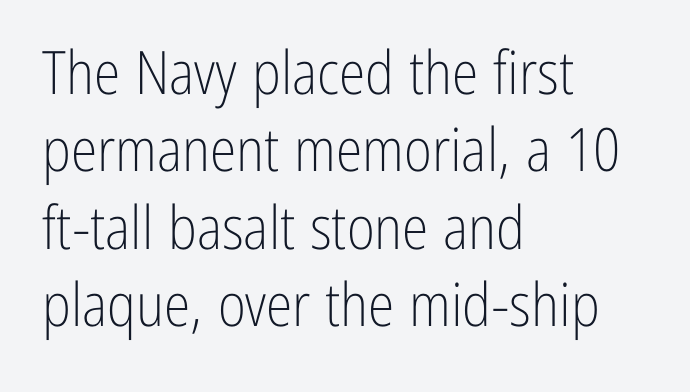
{"serif": "no", "italic": "no", "bold": "no", "weight": "light", "width": "condensed", "stroke_contrast": "low", "x_height": "medium", "monospaced": "no", "underline": "no", "align": "left", "line_spacing": "normal", "line_spacing_ratio": 1.29, "letter_spacing": "normal", "letter_spacing_em": 0.0, "glyph_px": 60}
